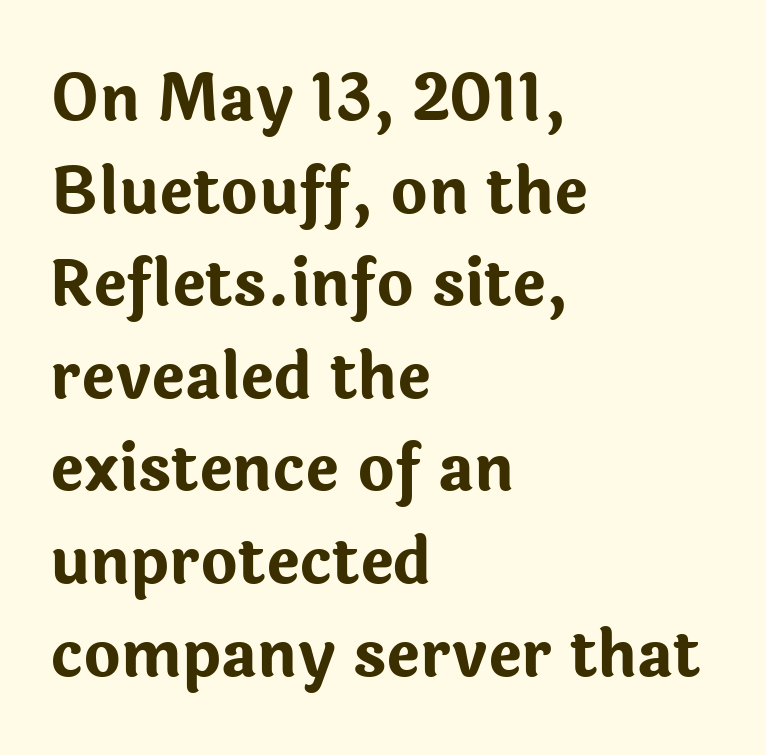
{"serif": "no", "italic": "no", "bold": "yes", "weight": "bold", "width": "normal", "stroke_contrast": "low", "x_height": "medium", "monospaced": "no", "underline": "no", "align": "left", "line_spacing": "normal", "line_spacing_ratio": 1.47, "letter_spacing": "normal", "letter_spacing_em": 0.0, "glyph_px": 63}
